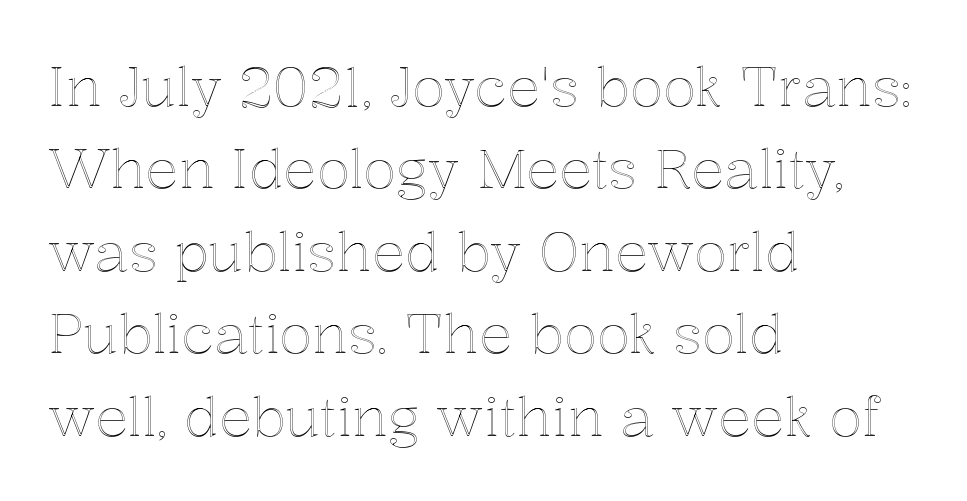
The image shows 55 px text type, upright; set left-aligned, normal line spacing (1.5x), normal letter spacing, not underlined; a medium x-height.
